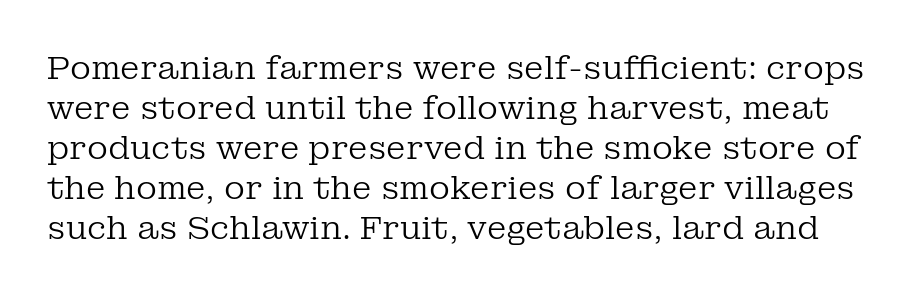
Q: Is the text bold? A: No.
Q: Is the text italic (slanted)? A: No, it is upright.
Q: Is the typeface a serif or a sans-serif typeface? A: Serif.
Q: Is the text underlined? A: No.
Q: Is the spacing between letters normal or unusually wide? A: Normal.
Q: Is the spacing between lines tight, normal or loose? A: Normal.
Q: Width (condensed, normal, or wide)? A: Normal.
Q: Stroke contrast? A: Low.
Q: x-height? A: Medium.
Q: Monospaced? A: No.
